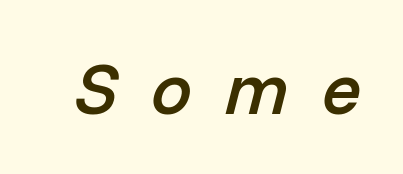
The image shows 73 px semibold type, italic (leaning right); set unusually wide letter spacing (+0.45 em), not underlined; low stroke contrast and a medium x-height.
